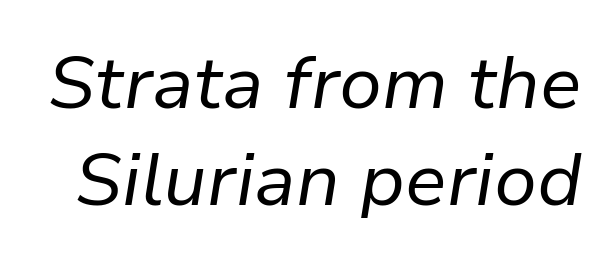
The horizontal fit of the characters is conventional and even. Weight class: somewhere from thin through regular. Proportional: the letters do not fall into vertical columns. Yep, that's italic — everything's leaning. Check the space under the baseline: it is left empty.
